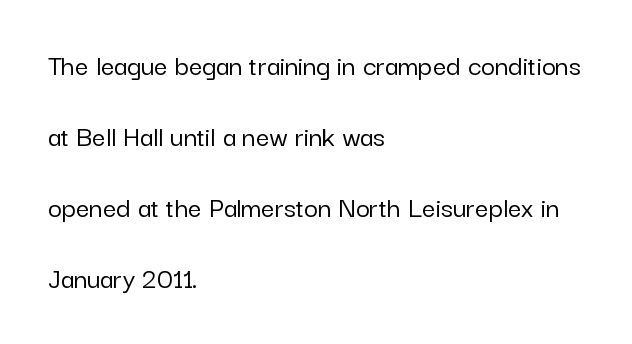
The image shows 30 px sans-serif type, upright; set left-aligned, loose line spacing (2.37x), normal letter spacing, not underlined; low stroke contrast and a medium x-height.
